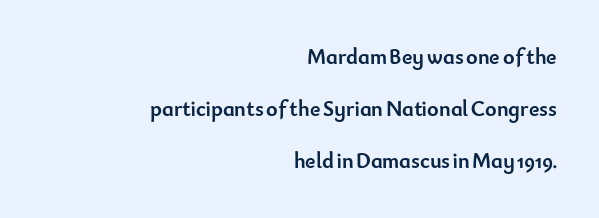
Clear beneath every line of the passage. Posture: vertical. The compositor pushed each line to the right boundary. Short note: letters normally spaced.
